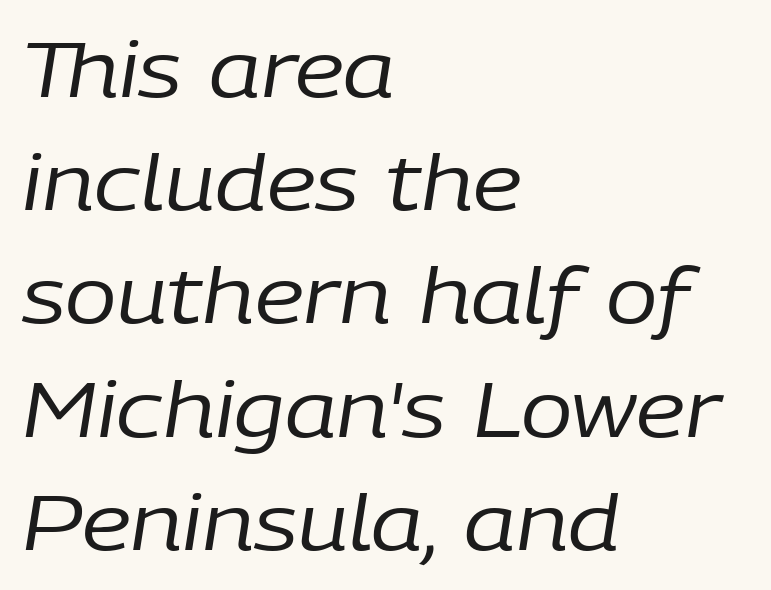
Q: Is the text bold? A: No.
Q: Is the text italic (slanted)? A: Yes, it leans right by about 9 degrees.
Q: Is the text underlined? A: No.
Q: How is the paragraph aligned? A: Left-aligned.
Q: Is the spacing between letters normal or unusually wide? A: Normal.
Q: Is the spacing between lines tight, normal or loose? A: Normal.
Q: Width (condensed, normal, or wide)? A: Normal.
Q: Stroke contrast? A: Low.
Q: x-height? A: Medium.
Q: Monospaced? A: No.
